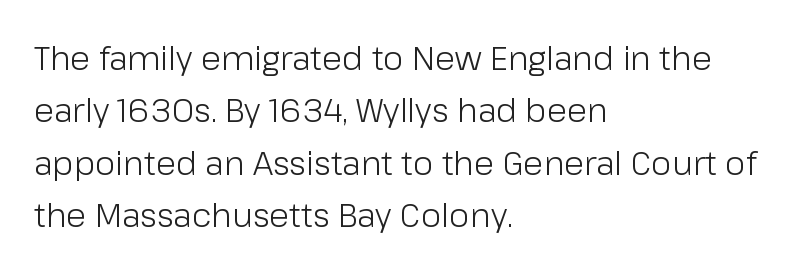
Vertical strokes here are truly vertical. Think standard paragraph weight, or any step lighter than that. The lines in this sample share a left origin and differ only in where they stop. The type family on display is of the sans-serif kind.
